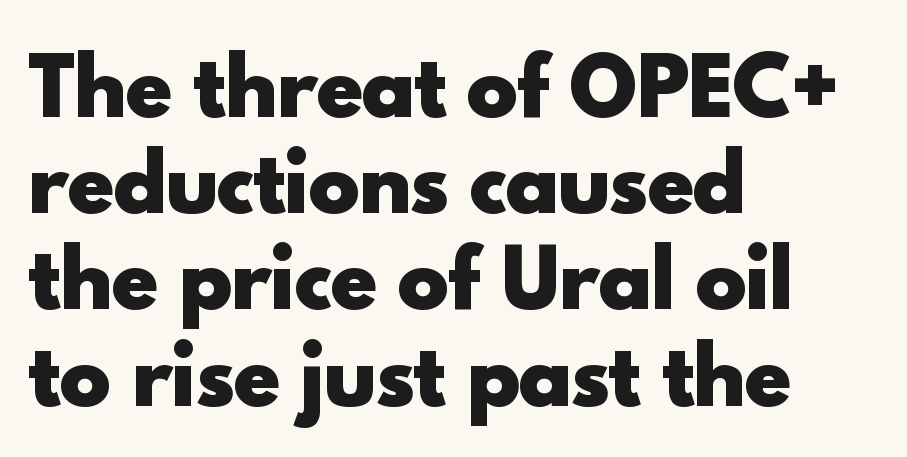
Q: Is the text bold? A: Yes.
Q: Is the text italic (slanted)? A: No, it is upright.
Q: Is the typeface a serif or a sans-serif typeface? A: Sans-serif.
Q: Is the text underlined? A: No.
Q: How is the paragraph aligned? A: Left-aligned.
Q: Is the spacing between letters normal or unusually wide? A: Normal.
Q: Is the spacing between lines tight, normal or loose? A: Normal.
Q: Width (condensed, normal, or wide)? A: Normal.
Q: x-height? A: Small.
Q: Monospaced? A: No.
